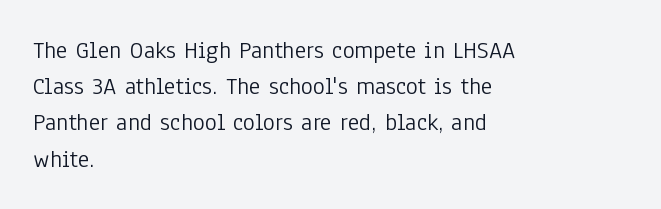
The cut favours lightness, reaching ordinary text weight at its darkest. Left-aligned paragraph, ragged on the right. There is no visible air inserted between adjacent glyphs. Has an underline been added? It has not. Upright lettering throughout. Leading matches the norm, producing a regular column.
